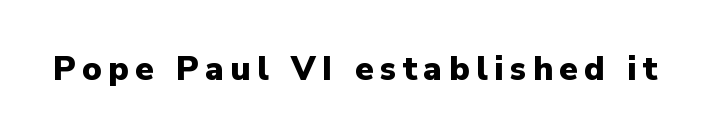
The image shows 33 px heavy sans-serif type, upright; set unusually wide letter spacing (+0.2 em), not underlined; low stroke contrast and a medium x-height.
